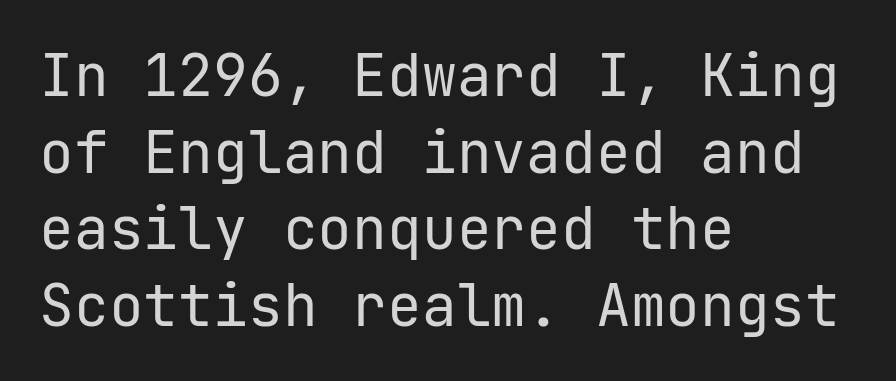
{"serif": "no", "italic": "no", "bold": "no", "weight": "regular", "width": "normal", "stroke_contrast": "low", "x_height": "medium", "monospaced": "yes", "underline": "no", "align": "left", "line_spacing": "normal", "line_spacing_ratio": 1.32, "letter_spacing": "normal", "letter_spacing_em": 0.0, "glyph_px": 58}
